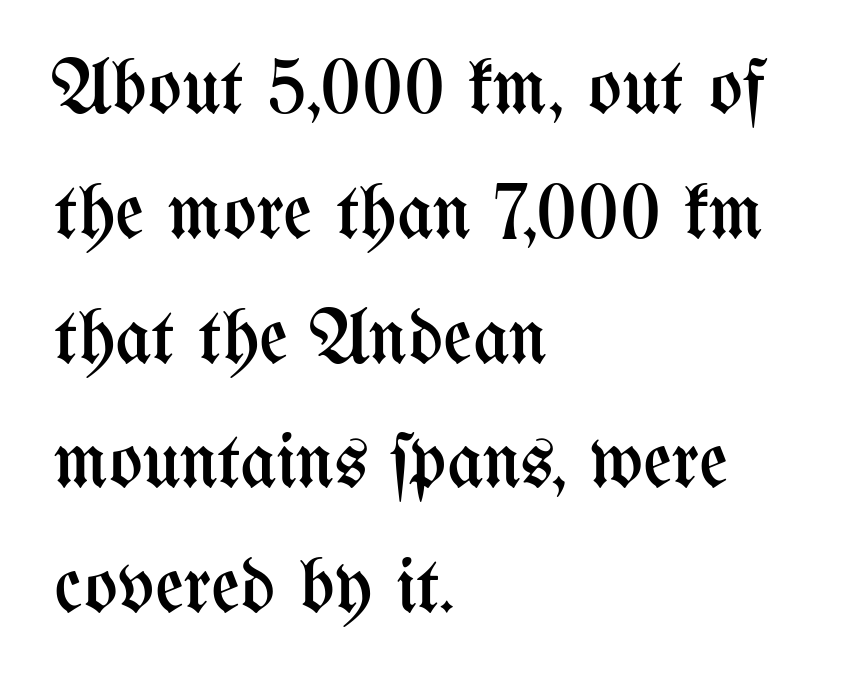
{"italic": "no", "bold": "no", "weight": "regular", "width": "condensed", "stroke_contrast": "medium", "x_height": "medium", "monospaced": "no", "underline": "no", "align": "left", "line_spacing": "normal", "line_spacing_ratio": 1.58, "letter_spacing": "normal", "letter_spacing_em": 0.0, "glyph_px": 79}
